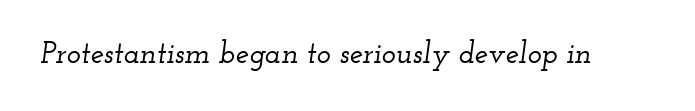
Q: Is the text italic (slanted)? A: Yes, it leans right by about 12 degrees.
Q: Is the typeface a serif or a sans-serif typeface? A: Serif.
Q: Is the text underlined? A: No.
Q: Is the spacing between letters normal or unusually wide? A: Normal.
Q: Width (condensed, normal, or wide)? A: Wide.
Q: Stroke contrast? A: Low.
Q: x-height? A: Small.
Q: Monospaced? A: No.
